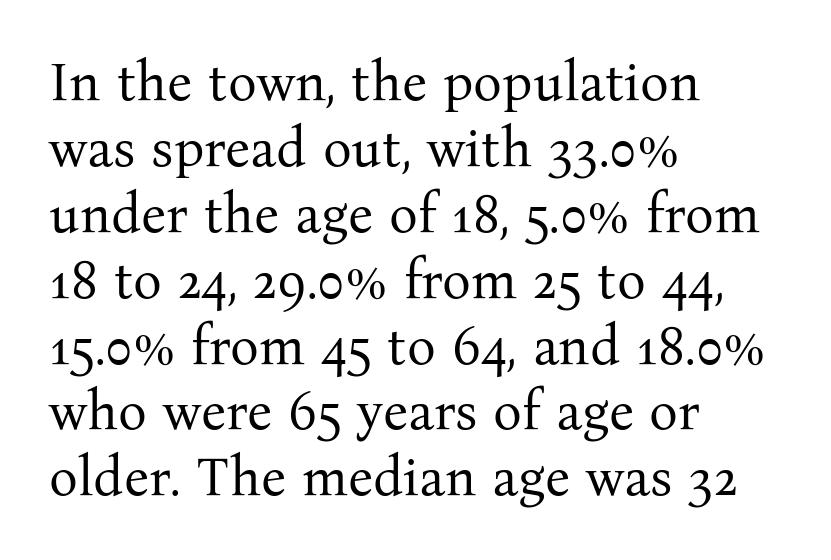
Q: Is the text bold? A: No.
Q: Is the text italic (slanted)? A: No, it is upright.
Q: Is the typeface a serif or a sans-serif typeface? A: Serif.
Q: Is the text underlined? A: No.
Q: How is the paragraph aligned? A: Left-aligned.
Q: Is the spacing between letters normal or unusually wide? A: Normal.
Q: Width (condensed, normal, or wide)? A: Normal.
Q: Stroke contrast? A: Medium.
Q: x-height? A: Medium.
Q: Monospaced? A: No.
